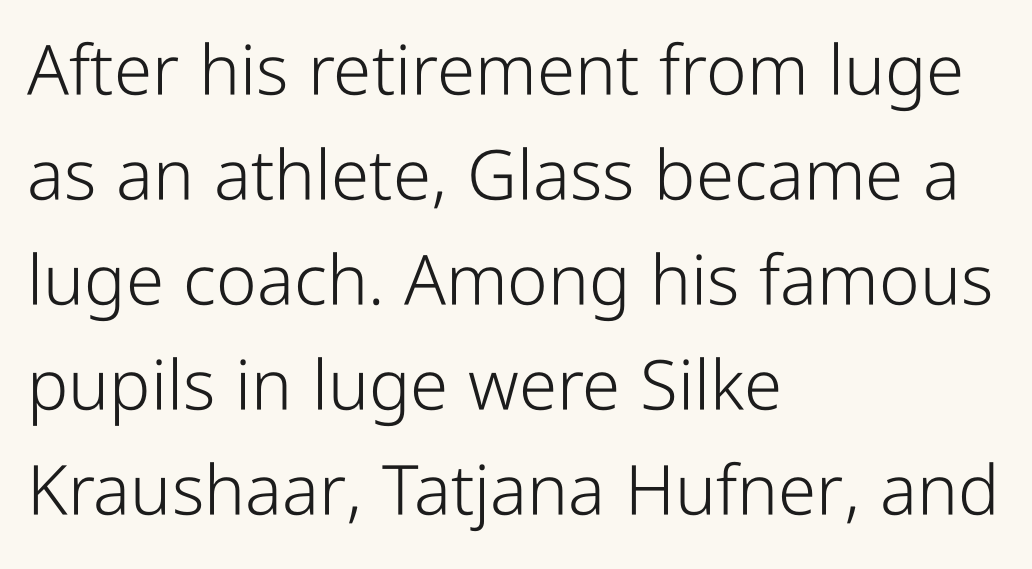
The image shows 69 px light, condensed sans-serif type, upright; set left-aligned, normal line spacing (1.52x), normal letter spacing, not underlined; low stroke contrast and a medium x-height.
